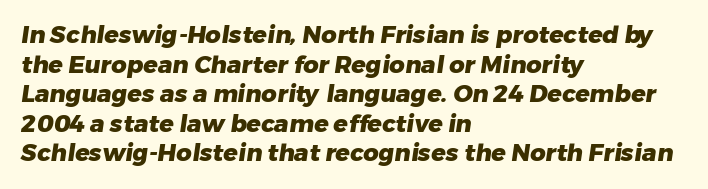
Q: Is the text bold? A: Yes.
Q: Is the text underlined? A: No.
Q: How is the paragraph aligned? A: Left-aligned.
Q: Is the spacing between letters normal or unusually wide? A: Normal.
